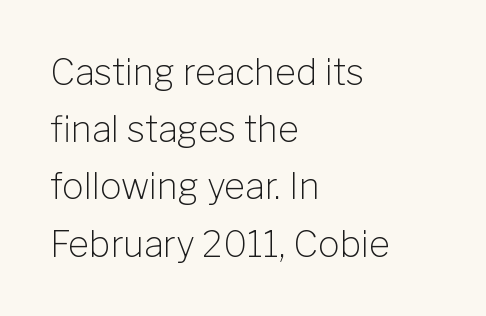
{"serif": "no", "italic": "no", "bold": "no", "weight": "light", "width": "normal", "stroke_contrast": "low", "x_height": "medium", "monospaced": "no", "underline": "no", "align": "left", "line_spacing": "normal", "line_spacing_ratio": 1.59, "letter_spacing": "normal", "letter_spacing_em": 0.0, "glyph_px": 36}
